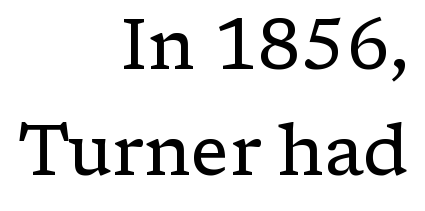
The image shows 71 px regular-weight serif type, upright; set right-aligned, normal line spacing (1.5x), normal letter spacing, not underlined; low stroke contrast and a medium x-height.
